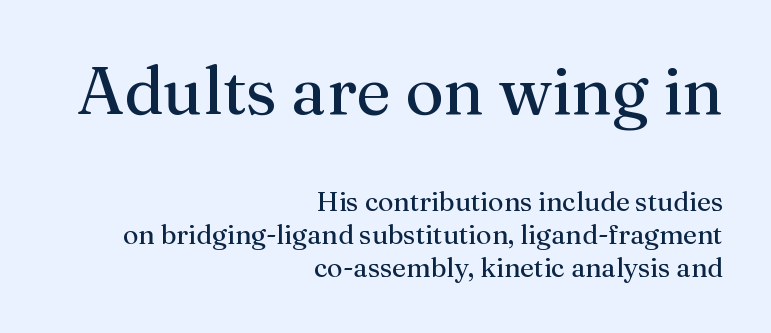
The image shows 67 px regular-weight serif type, upright; set right-aligned, line spacing 1.23x, normal letter spacing, not underlined; the first (top) block is 2.48x larger; medium stroke contrast and a medium x-height.
